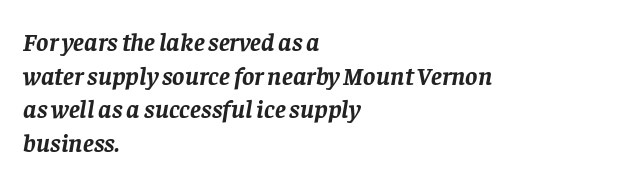
The image shows 26 px bold type, italic (leaning right); set left-aligned, normal line spacing (1.29x), normal letter spacing, not underlined.
